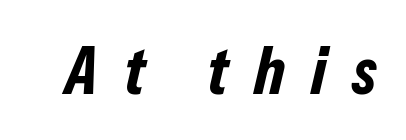
Q: Is the text bold? A: Yes.
Q: Is the text italic (slanted)? A: Yes, it leans right by about 13 degrees.
Q: Is the text underlined? A: No.
Q: Is the spacing between letters normal or unusually wide? A: Unusually wide.
Q: Width (condensed, normal, or wide)? A: Condensed.
Q: Stroke contrast? A: Low.
Q: x-height? A: Medium.
Q: Monospaced? A: No.
